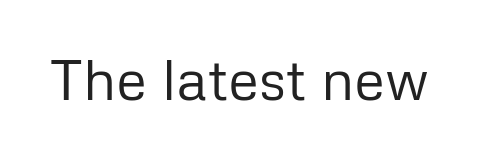
The words here are not underlined. Observe the ordinary spacing: letters are neighbours, not strangers. To sum up the face: it is a sans, with no serifs. This is the regular roman posture of the typeface. Think of a printed novel: that variable character pitch is what you see here.
